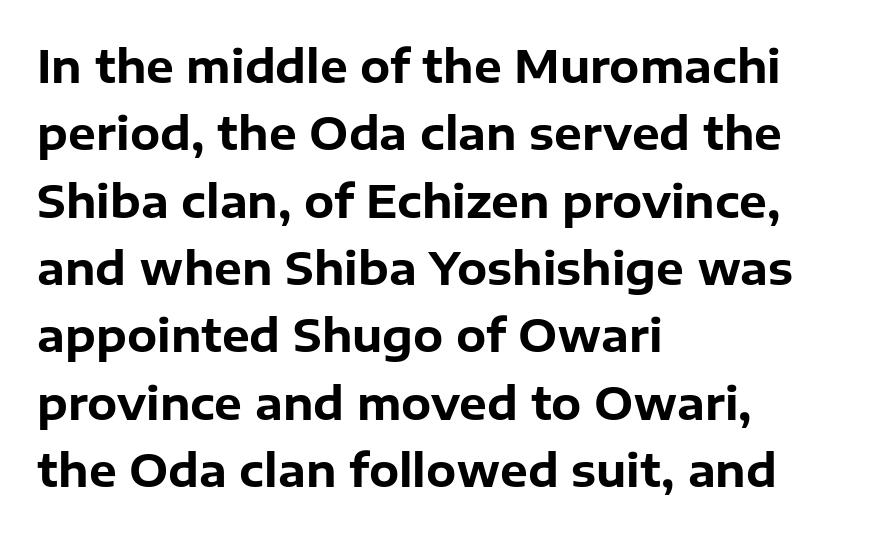
{"serif": "no", "italic": "no", "bold": "yes", "weight": "bold", "width": "normal", "stroke_contrast": "low", "x_height": "medium", "monospaced": "no", "underline": "no", "align": "left", "line_spacing": "normal", "line_spacing_ratio": 1.53, "letter_spacing": "normal", "letter_spacing_em": 0.0, "glyph_px": 44}
